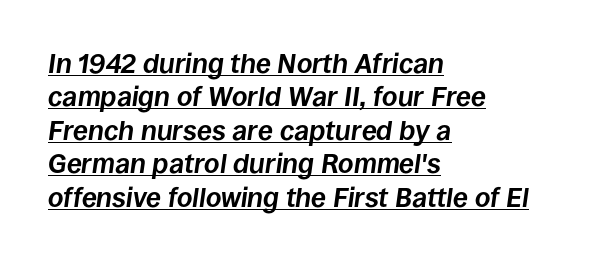
Q: Is the text bold? A: Yes.
Q: Is the text italic (slanted)? A: Yes, it leans right by about 8 degrees.
Q: Is the text underlined? A: Yes.
Q: How is the paragraph aligned? A: Left-aligned.
Q: Is the spacing between letters normal or unusually wide? A: Normal.
